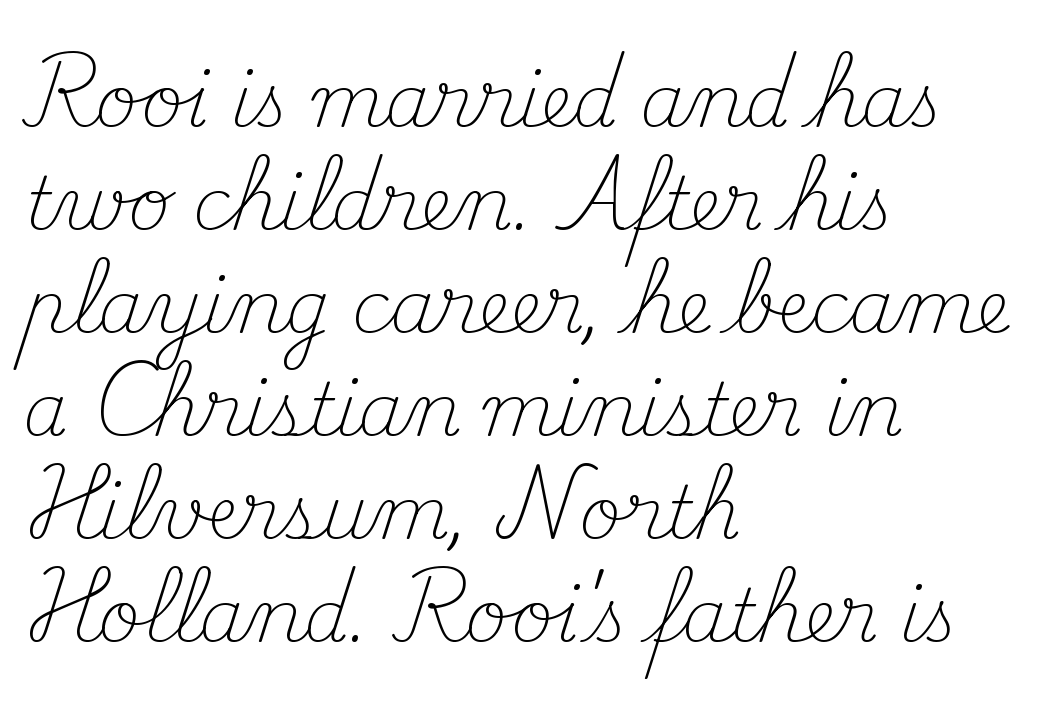
Q: Is the text bold? A: No.
Q: Is the text italic (slanted)? A: Yes.
Q: Is the typeface a serif or a sans-serif typeface? A: Serif.
Q: Is the text underlined? A: No.
Q: How is the paragraph aligned? A: Left-aligned.
Q: Is the spacing between letters normal or unusually wide? A: Normal.
Q: Is the spacing between lines tight, normal or loose? A: Normal.
Q: Width (condensed, normal, or wide)? A: Normal.
Q: Stroke contrast? A: Medium.
Q: x-height? A: Small.
Q: Monospaced? A: No.
